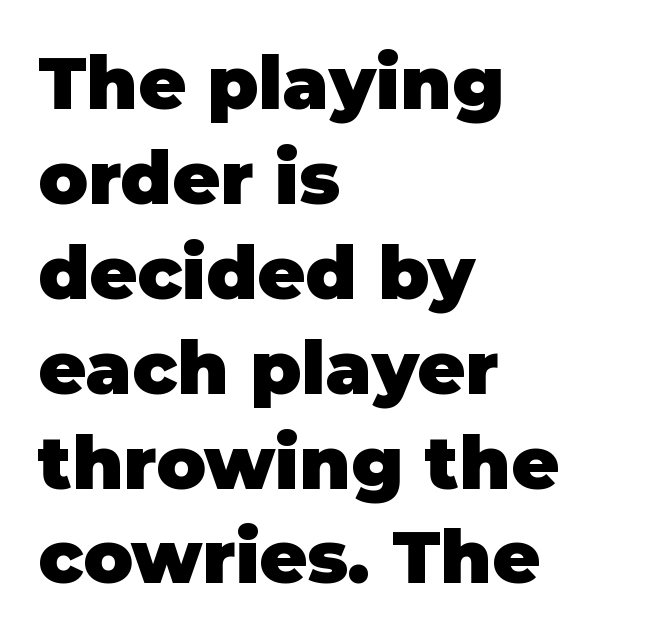
The characters look thick and weighty, a clear bold. The rendering anchors every line to the left-hand side. Serifs: no, the terminals of the letterforms are clean. Character widths vary here, with narrow letters taking less room than wide ones. Each word holds together tightly as a unit, with standard inter-letter gaps. Each new line begins a customary step beneath the previous one.
